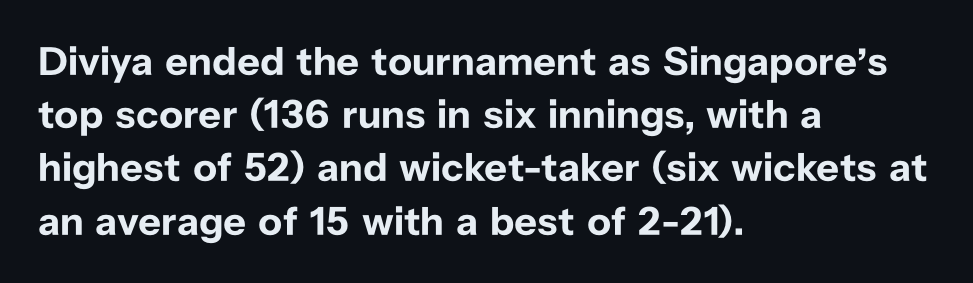
Q: Is the text bold? A: Yes.
Q: Is the text italic (slanted)? A: No, it is upright.
Q: Is the typeface a serif or a sans-serif typeface? A: Sans-serif.
Q: Is the text underlined? A: No.
Q: How is the paragraph aligned? A: Left-aligned.
Q: Is the spacing between letters normal or unusually wide? A: Normal.
Q: Is the spacing between lines tight, normal or loose? A: Normal.
Q: Width (condensed, normal, or wide)? A: Normal.
Q: Stroke contrast? A: Low.
Q: x-height? A: Medium.
Q: Monospaced? A: No.
